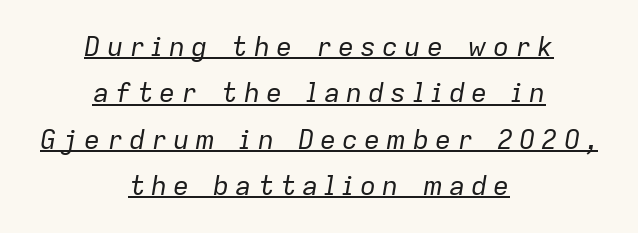
A centered setting, common on invitations and titles, is used for this passage. The line texture is sparse and dotted thanks to wide tracking. It's the slanting kind of type. Bold? No — there's no thickening of the strokes. In designer terms, the underline attribute is active on this setting.
